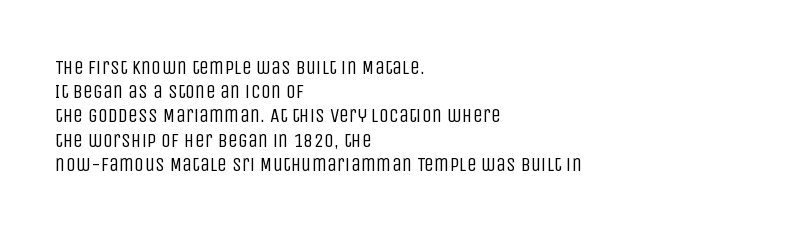
{"italic": "no", "bold": "no", "underline": "no", "align": "left", "line_spacing_ratio": 1.21, "letter_spacing": "normal", "letter_spacing_em": 0.0, "glyph_px": 20}
